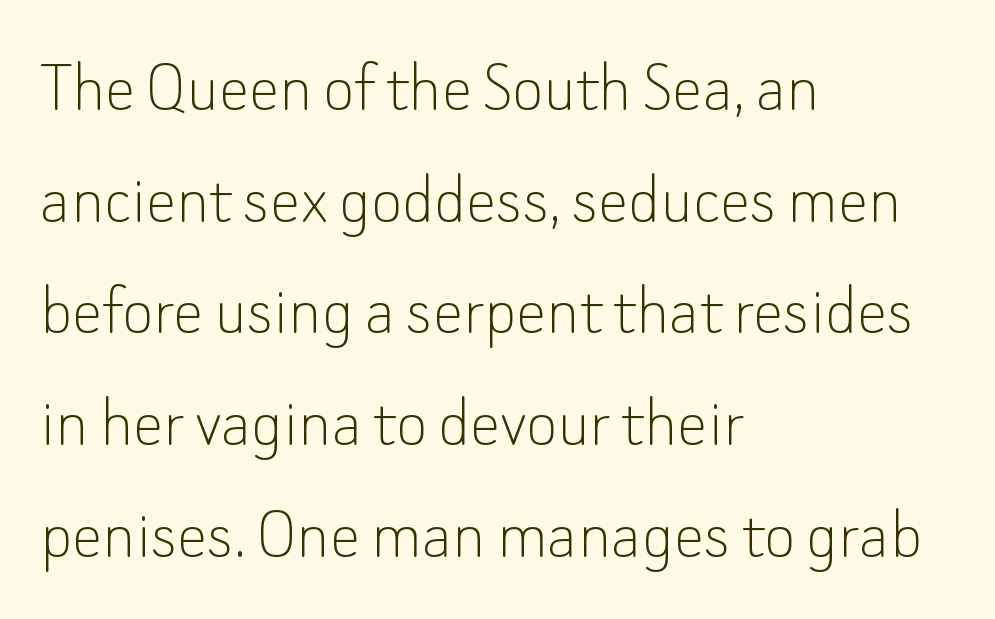
{"serif": "no", "italic": "no", "bold": "no", "weight": "thin", "width": "normal", "stroke_contrast": "low", "x_height": "small", "monospaced": "no", "underline": "no", "align": "left", "line_spacing": "normal", "line_spacing_ratio": 1.47, "letter_spacing": "normal", "letter_spacing_em": 0.0, "glyph_px": 76}
